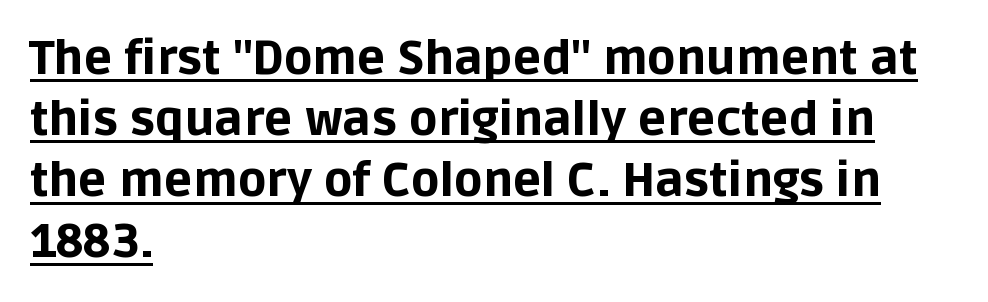
{"serif": "no", "italic": "no", "bold": "yes", "weight": "bold", "width": "normal", "stroke_contrast": "low", "x_height": "large", "monospaced": "no", "underline": "yes", "align": "left", "line_spacing": "normal", "line_spacing_ratio": 1.3, "letter_spacing": "normal", "letter_spacing_em": 0.0, "glyph_px": 47}
